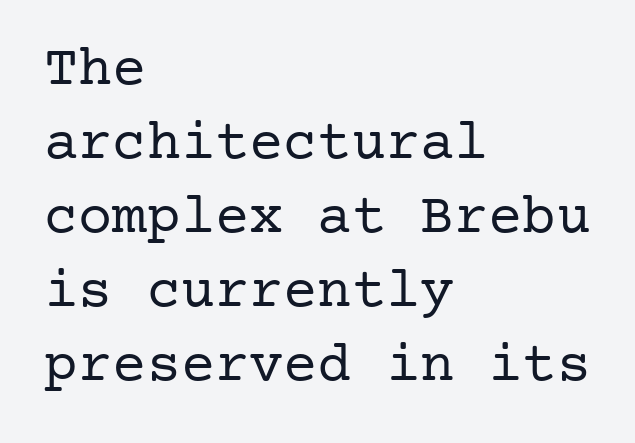
Q: Is the text bold? A: No.
Q: Is the text italic (slanted)? A: No, it is upright.
Q: Is the typeface a serif or a sans-serif typeface? A: Serif.
Q: Is the text underlined? A: No.
Q: How is the paragraph aligned? A: Left-aligned.
Q: Is the spacing between letters normal or unusually wide? A: Normal.
Q: Is the spacing between lines tight, normal or loose? A: Normal.
Q: Width (condensed, normal, or wide)? A: Normal.
Q: Stroke contrast? A: Low.
Q: x-height? A: Medium.
